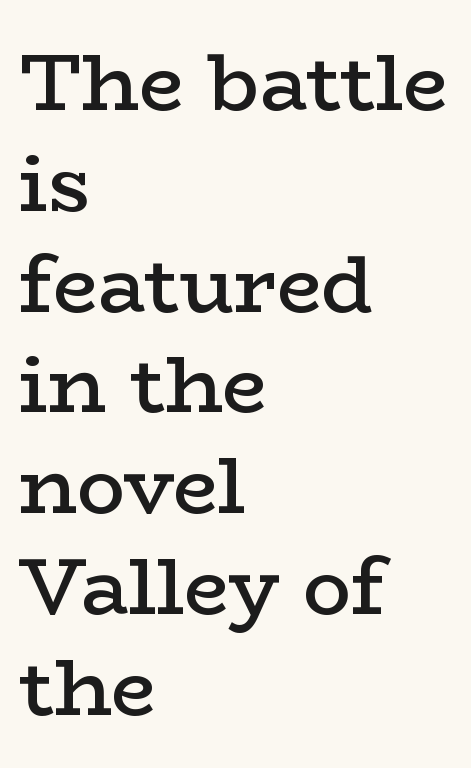
The image shows 80 px semibold, wide serif type, upright; set left-aligned, normal line spacing (1.26x), normal letter spacing, not underlined; low stroke contrast and a medium x-height.
